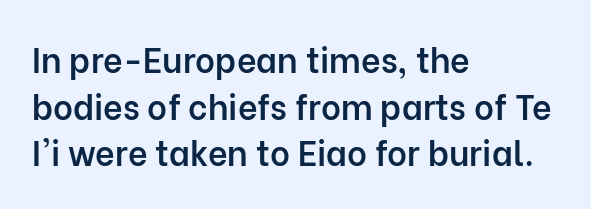
The image shows 34 px semibold sans-serif type, upright; set left-aligned, normal line spacing (1.37x), normal letter spacing, not underlined; low stroke contrast and a medium x-height.
